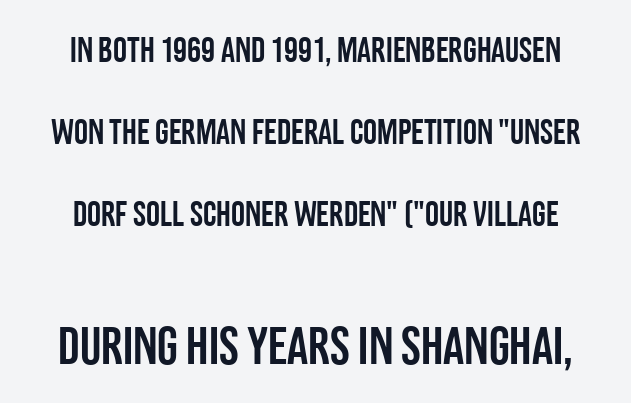
{"serif": "no", "italic": "no", "width": "condensed", "stroke_contrast": "low", "x_height": "large", "monospaced": "no", "underline": "no", "line_spacing": "loose", "line_spacing_ratio": 2.35, "letter_spacing": "normal", "letter_spacing_em": 0.0, "larger_block": "second", "size_ratio": 1.51, "glyph_px": 53}
